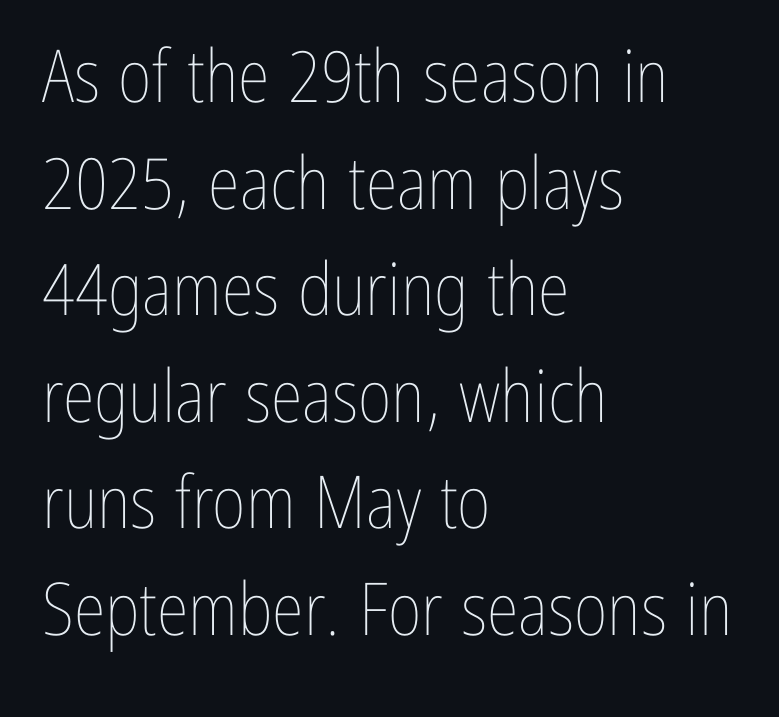
Q: Is the text bold? A: No.
Q: Is the text italic (slanted)? A: No, it is upright.
Q: Is the text underlined? A: No.
Q: How is the paragraph aligned? A: Left-aligned.
Q: Is the spacing between letters normal or unusually wide? A: Normal.
Q: Is the spacing between lines tight, normal or loose? A: Normal.
Q: Width (condensed, normal, or wide)? A: Condensed.
Q: Stroke contrast? A: Low.
Q: x-height? A: Medium.
Q: Monospaced? A: No.
